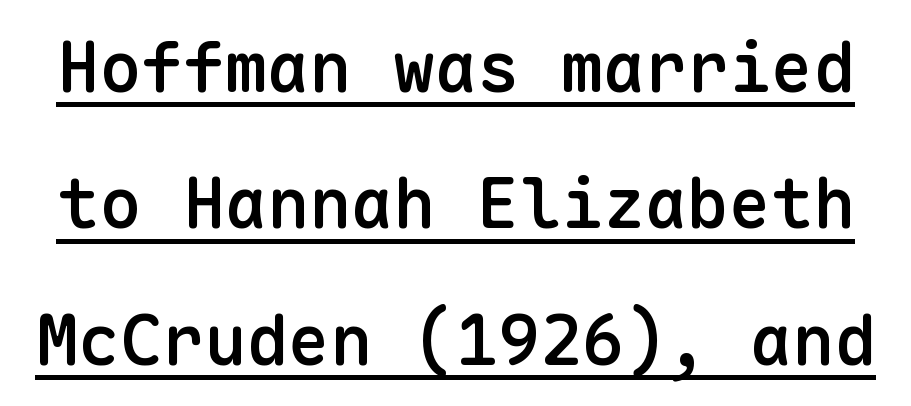
Q: Is the text bold? A: Semi-bold.
Q: Is the text italic (slanted)? A: No, it is upright.
Q: Is the typeface a serif or a sans-serif typeface? A: Sans-serif.
Q: Is the text underlined? A: Yes.
Q: Is the spacing between letters normal or unusually wide? A: Normal.
Q: Is the spacing between lines tight, normal or loose? A: Loose.
Q: Width (condensed, normal, or wide)? A: Normal.
Q: Stroke contrast? A: Low.
Q: x-height? A: Medium.
Q: Monospaced? A: Yes.
